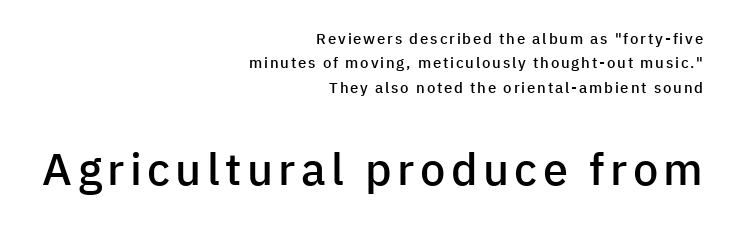
Posture: straight, roman, zero tilt. The rendering uses natural spacing where letterforms have individual widths. Type style note: lacks serifs. Alignment: flush right. Weight: semibold (demi). The space between consecutive lines is moderate.
